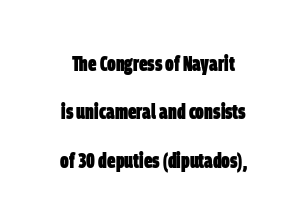
{"bold": "yes", "underline": "no", "line_spacing": "loose", "line_spacing_ratio": 2.3, "letter_spacing": "normal", "letter_spacing_em": 0.0, "glyph_px": 21}
